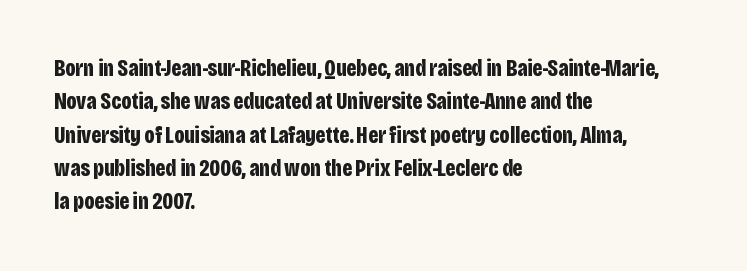
Every letter is thick-stroked: bold, no question. The space directly below the letters is spotless. How would I describe the line gaps? Plain and ordinary. A classic flush-left, rag-right setting is used for this passage. The specimen reads as upright at a glance.
